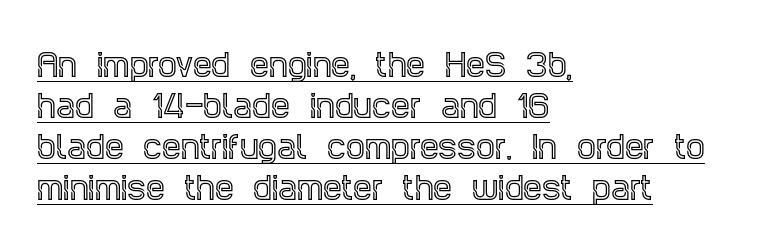
{"serif": "yes", "italic": "no", "width": "condensed", "x_height": "large", "monospaced": "no", "underline": "yes", "align": "left", "line_spacing": "normal", "line_spacing_ratio": 1.37, "letter_spacing": "normal", "letter_spacing_em": 0.0, "glyph_px": 30}
